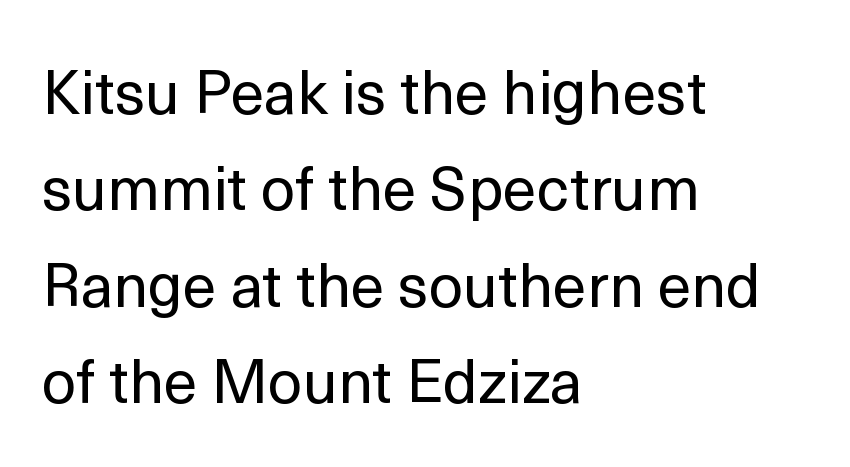
The image shows 61 px regular-weight sans-serif type, upright; set left-aligned, normal line spacing (1.58x), normal letter spacing, not underlined; a medium x-height.
